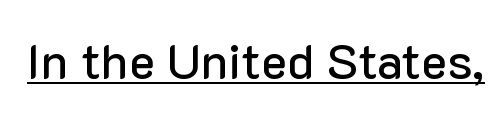
{"serif": "no", "italic": "no", "width": "normal", "stroke_contrast": "low", "x_height": "medium", "monospaced": "no", "underline": "yes", "letter_spacing": "normal", "letter_spacing_em": 0.0, "glyph_px": 49}
